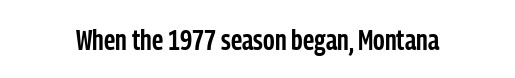
The image shows 29 px semibold, condensed sans-serif type, upright; set normal letter spacing, not underlined; low stroke contrast and a medium x-height.
